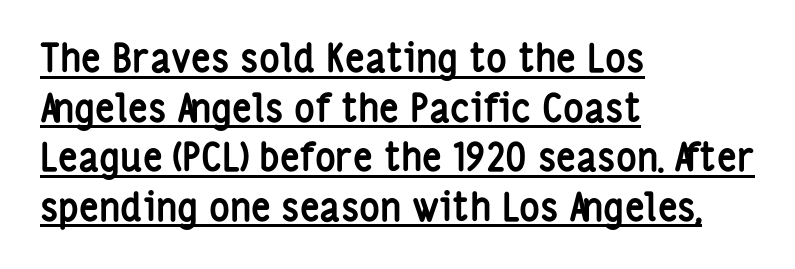
The image shows 39 px semibold, condensed sans-serif type, upright; set left-aligned, normal line spacing (1.27x), normal letter spacing, underlined; low stroke contrast and a medium x-height.
